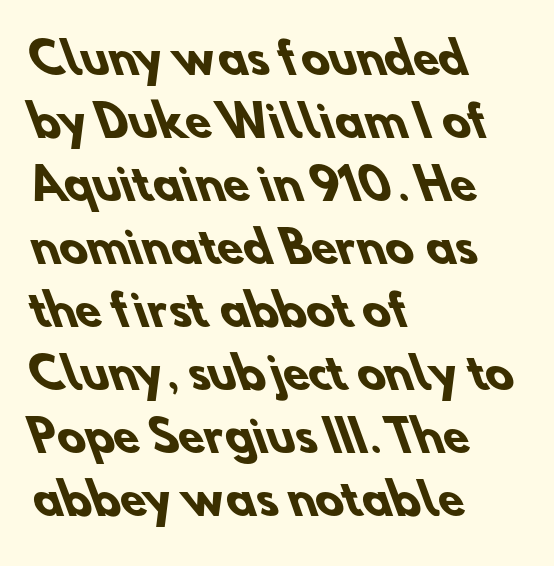
{"serif": "no", "bold": "yes", "weight": "heavy", "width": "normal", "stroke_contrast": "low", "x_height": "small", "monospaced": "no", "underline": "no", "align": "left", "line_spacing": "normal", "line_spacing_ratio": 1.5, "letter_spacing": "normal", "letter_spacing_em": 0.0, "glyph_px": 42}
